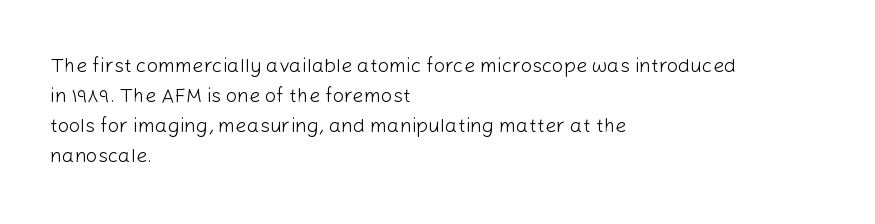
The image shows 20 px text type, upright; set left-aligned, normal line spacing (1.5x), normal letter spacing, not underlined.
